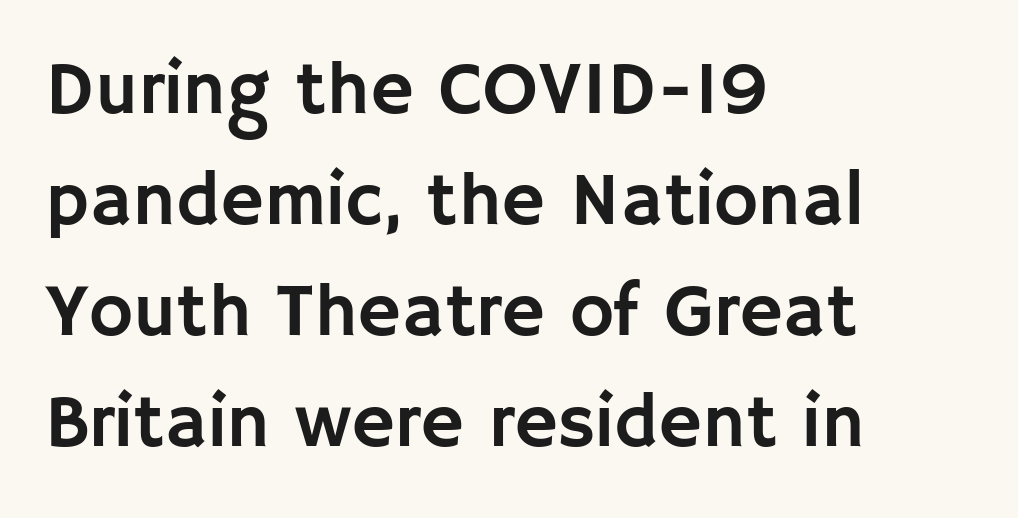
In terms of posture, this sample is upright. No word sits above an underline. Teacher's note: observe the even left margin — that is flush-left alignment. Serifs: no, the terminals of the letterforms are clean. Think of a printed novel: that variable character pitch is what you see here.
